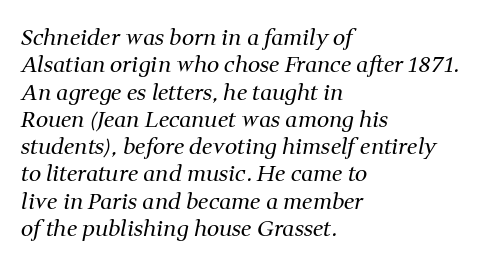
{"italic": "yes", "lean": "right", "slant_degrees": 11, "bold": "no", "underline": "no", "align": "left", "line_spacing_ratio": 1.24, "letter_spacing": "normal", "letter_spacing_em": 0.0, "glyph_px": 22}
